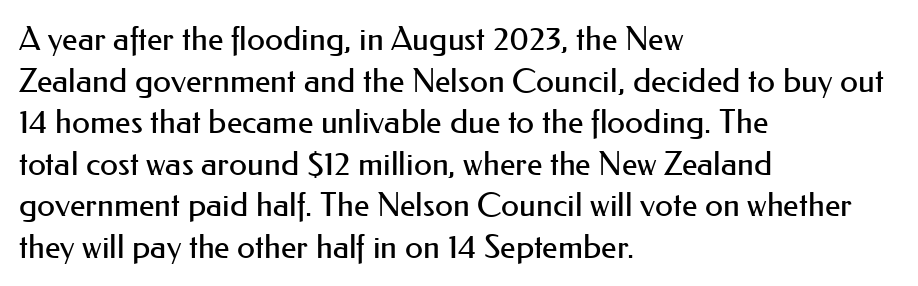
Caption: face not bold, strokes unweighted. Proportional: the letters do not fall into vertical columns. The typesetter chose a ragged-right arrangement here. These lines are composed in type without serifs.
